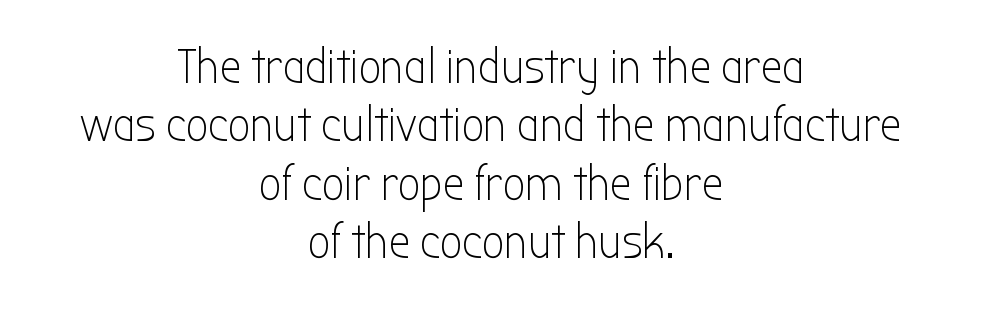
The passage shown has conventional tracking throughout. One-word summary of the alignment: center. Summary of weight: not heavy and not bold. The letters stand upright; this is a roman face. Underlining? Definitely not there. This sample uses a sans-serif face.
